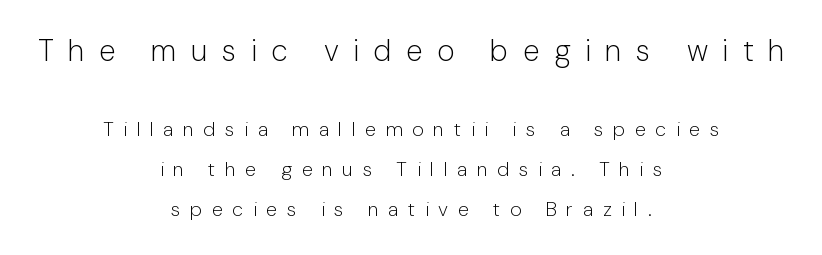
The axis of the letterforms is exactly vertical. This rendering uses center alignment, leaving both contours irregular but symmetric. A typesetter would call this proportional, since set widths differ per character. Quick note: interline space is abundant. Nope, no serifs anywhere on these letters.
